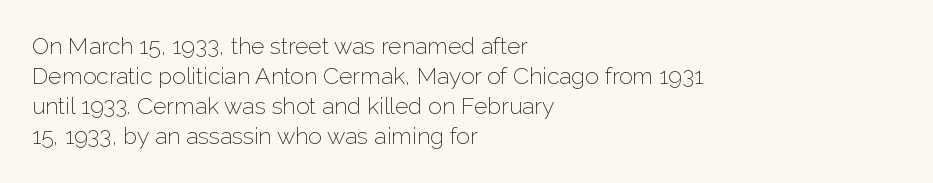
The image shows 23 px text type, upright; set left-aligned, normal line spacing (1.31x), normal letter spacing, not underlined.
